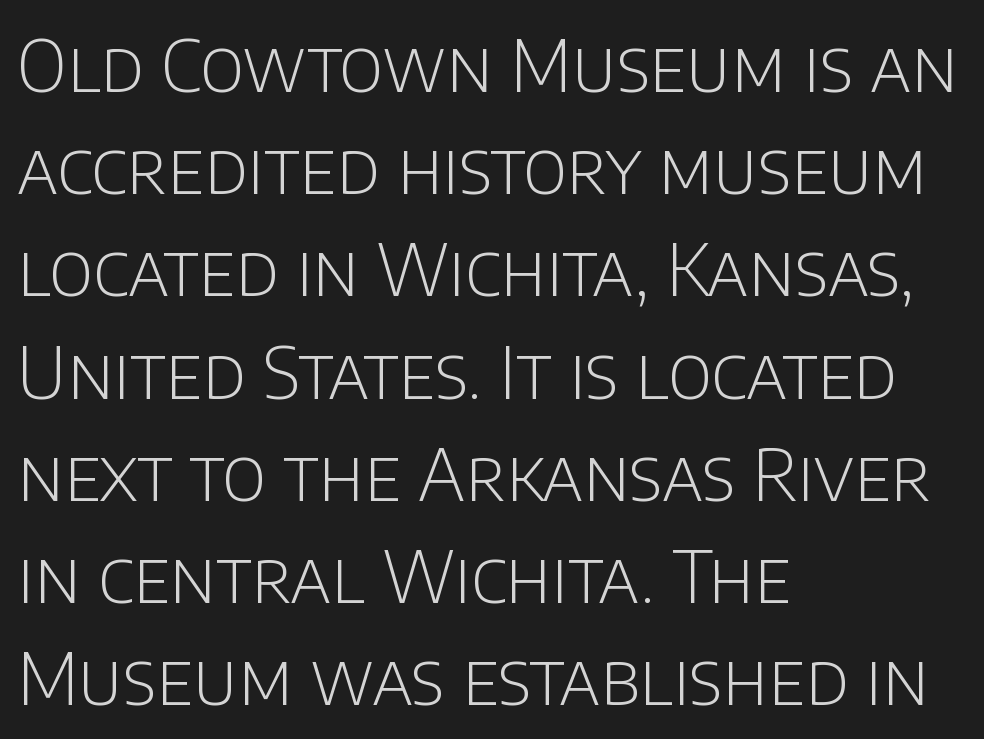
The image shows 72 px light sans-serif type, upright; set left-aligned, normal line spacing (1.42x), normal letter spacing, not underlined; low stroke contrast and a large x-height.
